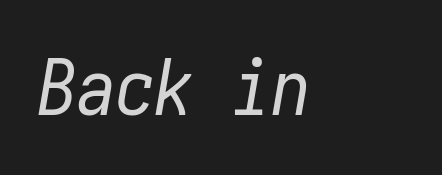
The image shows 78 px regular-weight, condensed type, italic (leaning right); set left-aligned, normal letter spacing, not underlined; low stroke contrast and a medium x-height.
